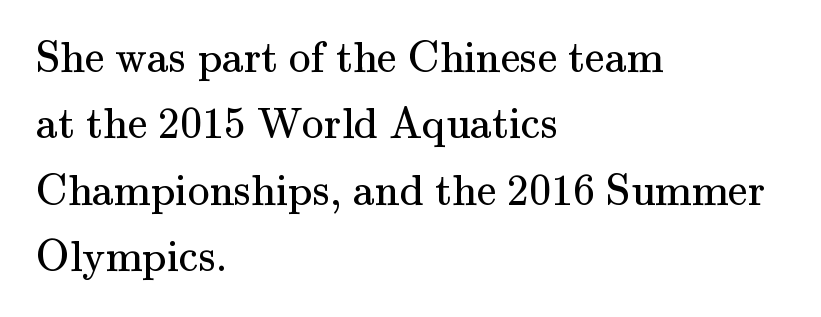
Q: Is the text bold? A: No.
Q: Is the text italic (slanted)? A: No, it is upright.
Q: Is the typeface a serif or a sans-serif typeface? A: Serif.
Q: Is the text underlined? A: No.
Q: How is the paragraph aligned? A: Left-aligned.
Q: Is the spacing between letters normal or unusually wide? A: Normal.
Q: Is the spacing between lines tight, normal or loose? A: Normal.
Q: Width (condensed, normal, or wide)? A: Normal.
Q: Stroke contrast? A: Medium.
Q: x-height? A: Small.
Q: Monospaced? A: No.
